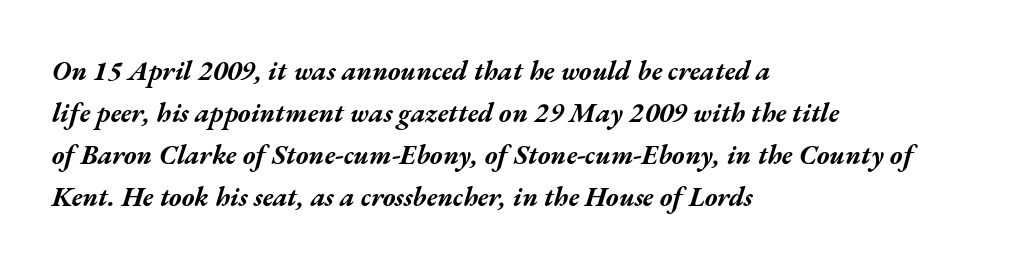
The image shows 27 px bold type, italic (leaning right); set left-aligned, normal line spacing (1.55x), normal letter spacing, not underlined.
